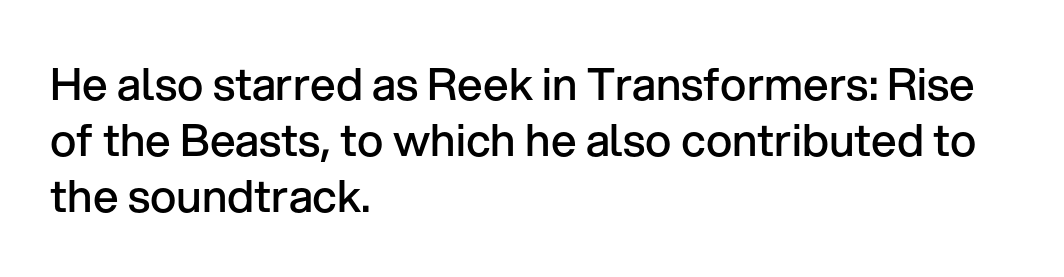
Q: Is the text bold? A: Semi-bold.
Q: Is the text italic (slanted)? A: No, it is upright.
Q: Is the typeface a serif or a sans-serif typeface? A: Sans-serif.
Q: Is the text underlined? A: No.
Q: How is the paragraph aligned? A: Left-aligned.
Q: Is the spacing between letters normal or unusually wide? A: Normal.
Q: Width (condensed, normal, or wide)? A: Normal.
Q: Stroke contrast? A: Low.
Q: x-height? A: Medium.
Q: Monospaced? A: No.
